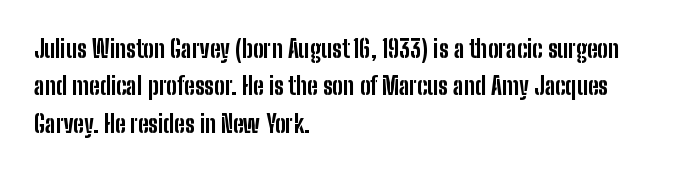
Underline: absent. Strokes here are thick enough to call this a true bold. This block has exactly the height ordinary leading produces. Standard letterfit; no display-style spreading of the glyphs. The lines are quadded left.
